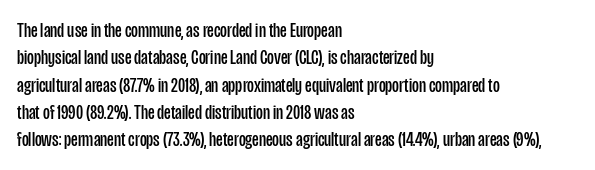
Reading down the block, your eye returns to a fixed left position each line. The weight tops out at a normal text grade. Interline gaps are of average width in this sample. The letters sit at their default tracking, neither squeezed nor spread.
